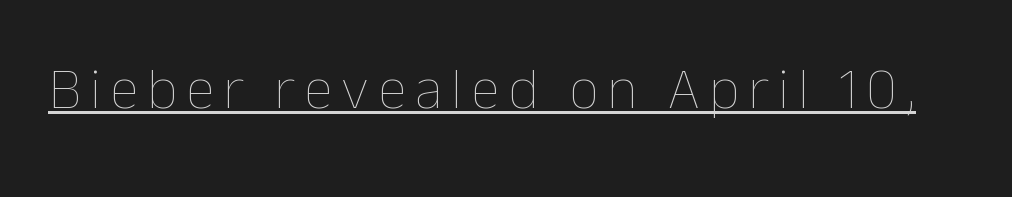
A light-to-regular cut is what we see here. The typography opts for an upright posture over an oblique one. Here the designer chose a conventional face with non-uniform glyph widths. What decoration does the sample have? An underline.
